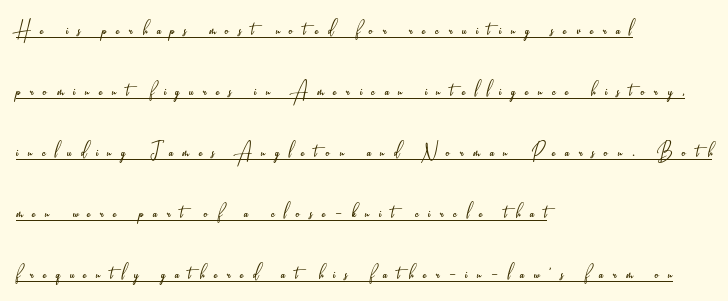
Q: Is the text bold? A: No.
Q: Is the text italic (slanted)? A: Yes.
Q: Is the text underlined? A: Yes.
Q: How is the paragraph aligned? A: Left-aligned.
Q: Is the spacing between letters normal or unusually wide? A: Unusually wide.
Q: Is the spacing between lines tight, normal or loose? A: Loose.
